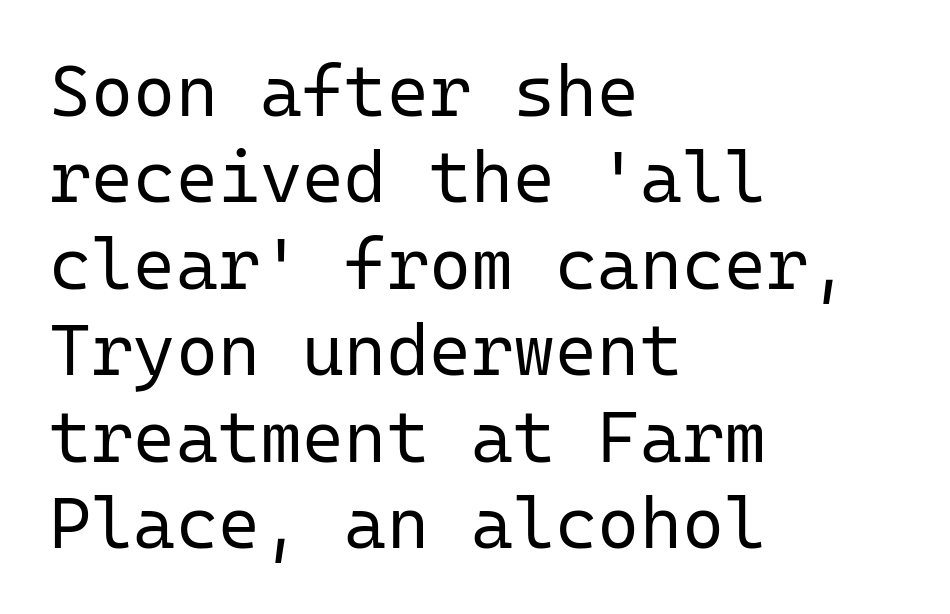
{"serif": "no", "italic": "no", "bold": "no", "weight": "regular", "width": "normal", "stroke_contrast": "low", "x_height": "medium", "monospaced": "yes", "underline": "no", "align": "left", "line_spacing_ratio": 1.2, "letter_spacing": "normal", "letter_spacing_em": 0.0, "glyph_px": 72}
